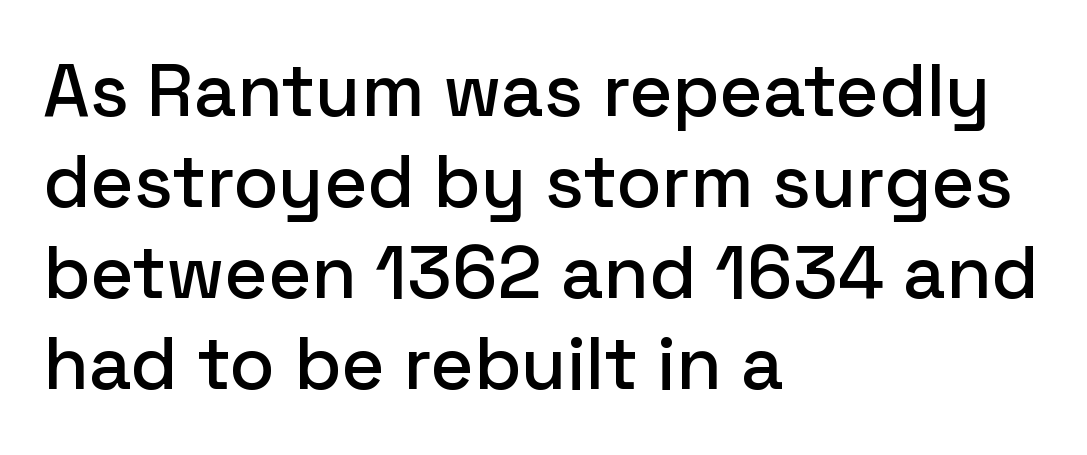
Q: Is the text italic (slanted)? A: No, it is upright.
Q: Is the typeface a serif or a sans-serif typeface? A: Sans-serif.
Q: Is the text underlined? A: No.
Q: How is the paragraph aligned? A: Left-aligned.
Q: Is the spacing between letters normal or unusually wide? A: Normal.
Q: Width (condensed, normal, or wide)? A: Normal.
Q: Stroke contrast? A: Low.
Q: x-height? A: Medium.
Q: Monospaced? A: No.
